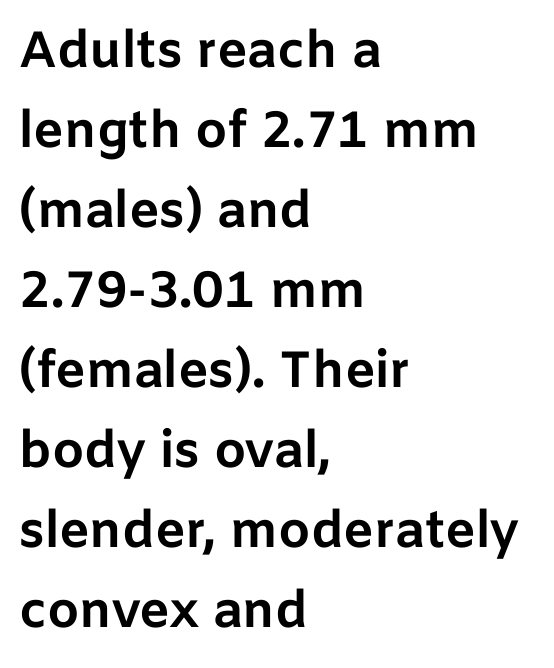
Visually the block forms a straight wall on the left and a jagged coastline on the right. Plain, unruled lines of type. These lines are rendered in a variable-pitch font. The gaps between neighbouring characters are ordinary and unremarkable. Horizontal bands of white between lines are of average thickness.
